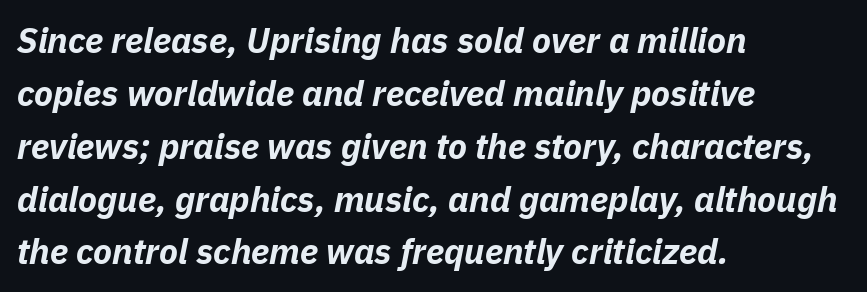
The image shows 35 px bold type, italic (leaning right); set left-aligned, normal line spacing (1.51x), normal letter spacing, not underlined; low stroke contrast and a medium x-height.
